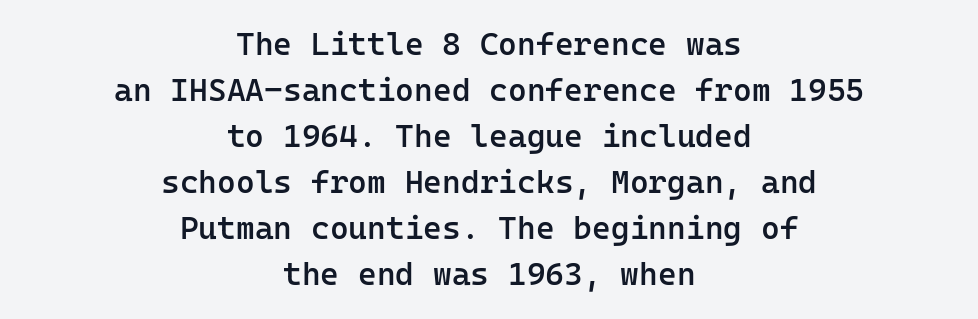
Q: Is the text bold? A: Semi-bold.
Q: Is the text italic (slanted)? A: No, it is upright.
Q: Is the typeface a serif or a sans-serif typeface? A: Sans-serif.
Q: Is the text underlined? A: No.
Q: How is the paragraph aligned? A: Centered.
Q: Is the spacing between letters normal or unusually wide? A: Normal.
Q: Is the spacing between lines tight, normal or loose? A: Normal.
Q: Width (condensed, normal, or wide)? A: Normal.
Q: Stroke contrast? A: Low.
Q: x-height? A: Medium.
Q: Monospaced? A: Yes.
